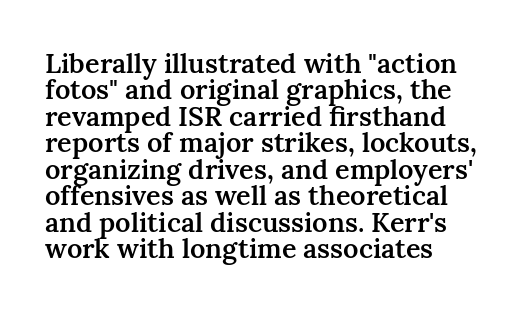
The image shows 27 px text type, upright; set left-aligned, tight line spacing (0.98x), normal letter spacing, not underlined.
